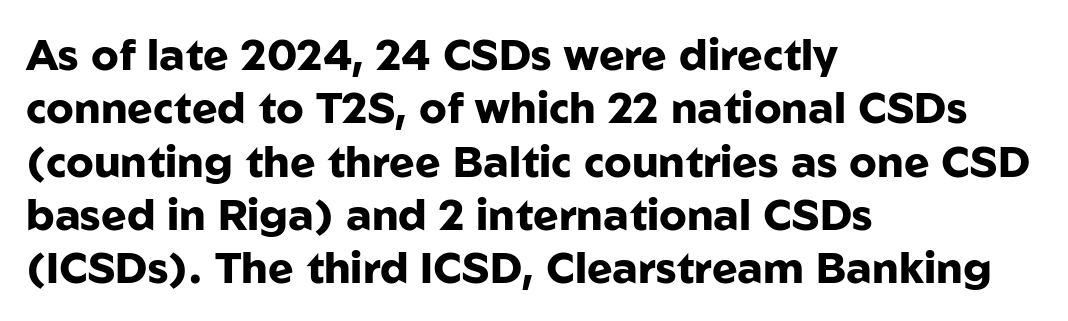
The rendering uses natural spacing where letterforms have individual widths. A dark, heavy texture on the line: the type is bold. The glyphs in this specimen are sans serif. Observe the ordinary spacing: letters are neighbours, not strangers. The foot of each line stays bare and open. Caption: multi-line text, flush left, ragged right.
